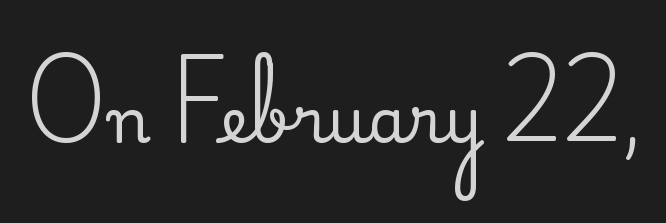
Q: Is the text italic (slanted)? A: No, it is upright.
Q: Is the typeface a serif or a sans-serif typeface? A: Serif.
Q: Is the text underlined? A: No.
Q: Is the spacing between letters normal or unusually wide? A: Normal.
Q: Width (condensed, normal, or wide)? A: Normal.
Q: Stroke contrast? A: Medium.
Q: x-height? A: Small.
Q: Monospaced? A: No.
